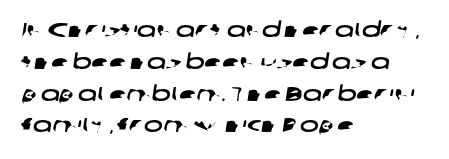
The image shows 20 px text type; set left-aligned, normal line spacing (1.59x), normal letter spacing, not underlined.
